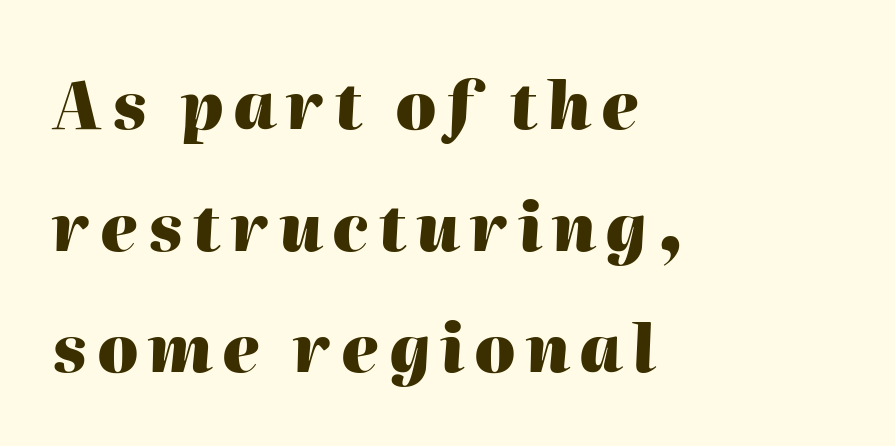
This sample has the flowing, uneven cadence of proportional lettering. The whole block is typeset with a tilt. The letters are bold, with thick, heavy strokes. Layout note: lines flush left. Underlining? Definitely not there.
